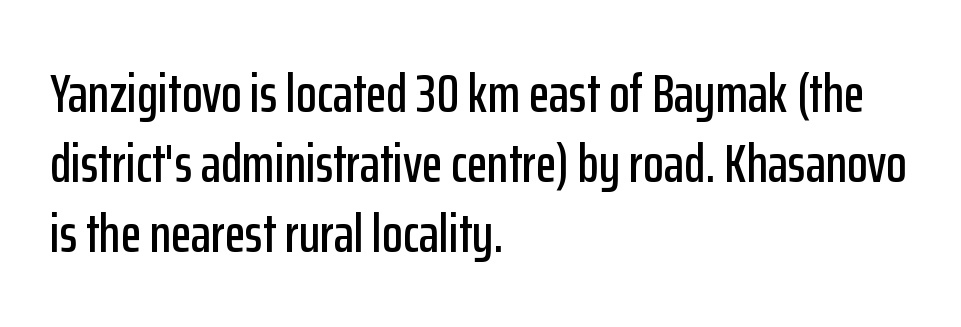
Q: Is the text italic (slanted)? A: No, it is upright.
Q: Is the typeface a serif or a sans-serif typeface? A: Sans-serif.
Q: Is the text underlined? A: No.
Q: How is the paragraph aligned? A: Left-aligned.
Q: Is the spacing between letters normal or unusually wide? A: Normal.
Q: Is the spacing between lines tight, normal or loose? A: Normal.
Q: Width (condensed, normal, or wide)? A: Condensed.
Q: Stroke contrast? A: Low.
Q: x-height? A: Medium.
Q: Monospaced? A: No.
